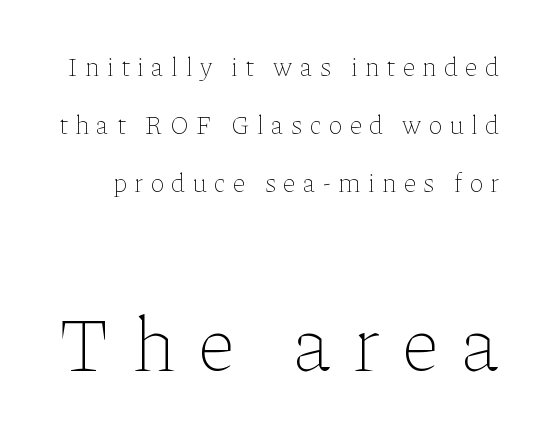
Q: Is the text bold? A: No.
Q: Is the text italic (slanted)? A: No, it is upright.
Q: Is the text underlined? A: No.
Q: Is the spacing between letters normal or unusually wide? A: Unusually wide.
Q: Is the spacing between lines tight, normal or loose? A: Loose.
Q: Which block of text is set in a larger size, the first (top) or the second (bottom)? A: The second (bottom) one.
Q: Width (condensed, normal, or wide)? A: Normal.
Q: Stroke contrast? A: Low.
Q: x-height? A: Medium.
Q: Monospaced? A: No.
